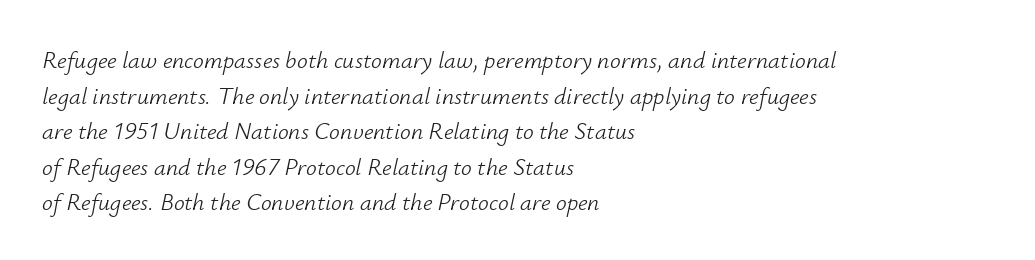
Q: Is the text bold? A: No.
Q: Is the text italic (slanted)? A: Yes, it leans right by about 12 degrees.
Q: Is the text underlined? A: No.
Q: How is the paragraph aligned? A: Left-aligned.
Q: Is the spacing between letters normal or unusually wide? A: Normal.
Q: Is the spacing between lines tight, normal or loose? A: Normal.
